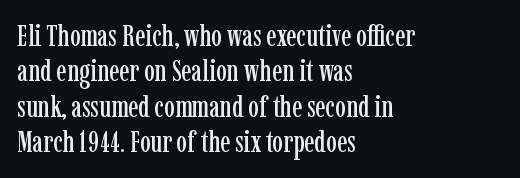
{"serif": "yes", "italic": "no", "width": "condensed", "stroke_contrast": "low", "x_height": "medium", "monospaced": "no", "underline": "no", "align": "left", "line_spacing_ratio": 1.18, "letter_spacing": "normal", "letter_spacing_em": 0.0, "glyph_px": 30}
